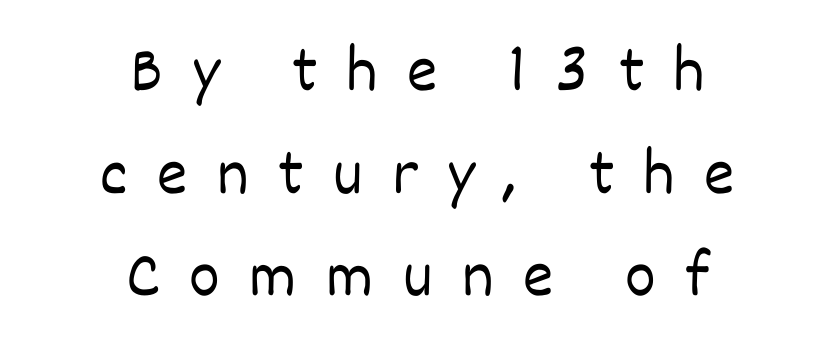
Stems and bowls with no extra thickness — not bold. Characters remain perfectly vertical along every line. Regular leading. The space directly below the letters is spotless. There is plenty of visible air inserted between adjacent glyphs. These lines are rendered in a variable-pitch font.
